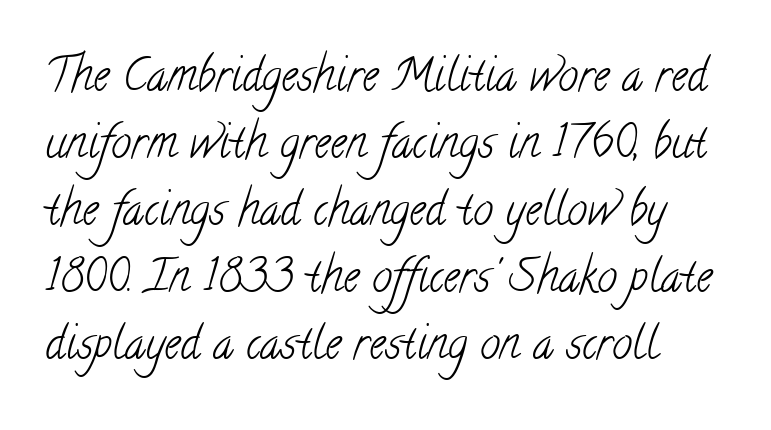
Q: Is the text bold? A: No.
Q: Is the typeface a serif or a sans-serif typeface? A: Serif.
Q: Is the text underlined? A: No.
Q: Is the spacing between letters normal or unusually wide? A: Normal.
Q: Is the spacing between lines tight, normal or loose? A: Normal.
Q: Width (condensed, normal, or wide)? A: Condensed.
Q: Stroke contrast? A: Low.
Q: x-height? A: Small.
Q: Monospaced? A: No.
